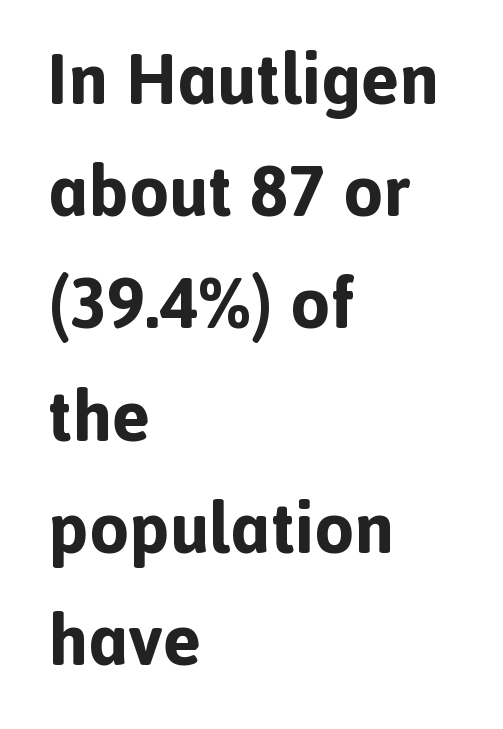
Q: Is the text bold? A: Yes.
Q: Is the text italic (slanted)? A: No, it is upright.
Q: Is the typeface a serif or a sans-serif typeface? A: Sans-serif.
Q: Is the text underlined? A: No.
Q: How is the paragraph aligned? A: Left-aligned.
Q: Is the spacing between letters normal or unusually wide? A: Normal.
Q: Is the spacing between lines tight, normal or loose? A: Normal.
Q: Width (condensed, normal, or wide)? A: Normal.
Q: x-height? A: Medium.
Q: Monospaced? A: No.
